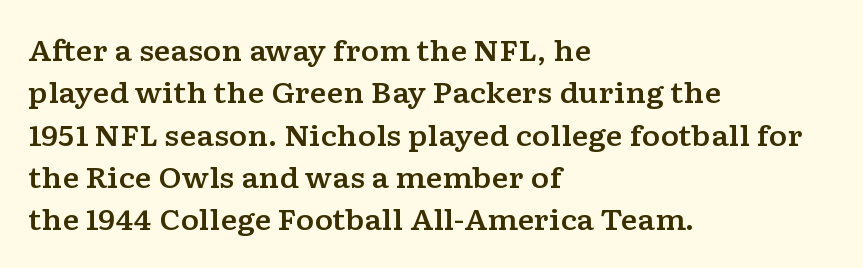
{"serif": "yes", "italic": "no", "width": "wide", "stroke_contrast": "low", "x_height": "medium", "monospaced": "no", "underline": "no", "align": "left", "line_spacing": "normal", "line_spacing_ratio": 1.51, "letter_spacing": "normal", "letter_spacing_em": 0.0, "glyph_px": 28}
